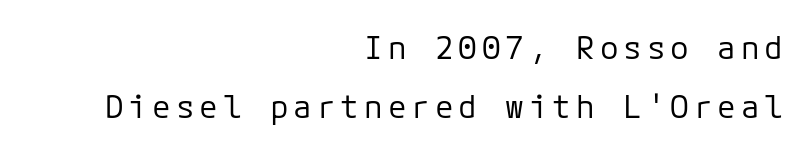
Q: Is the text bold? A: No.
Q: Is the text italic (slanted)? A: No, it is upright.
Q: Is the typeface a serif or a sans-serif typeface? A: Sans-serif.
Q: Is the text underlined? A: No.
Q: How is the paragraph aligned? A: Right-aligned.
Q: Width (condensed, normal, or wide)? A: Normal.
Q: Stroke contrast? A: Low.
Q: x-height? A: Medium.
